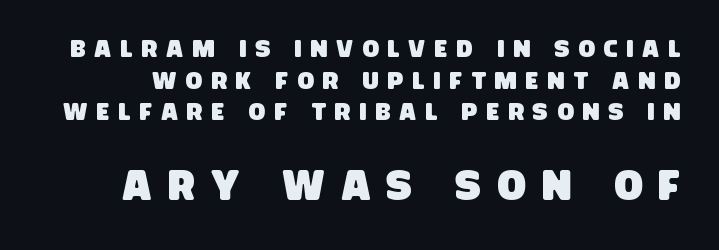
Type size steps up from the first block to the second. The space beneath each line is pristine and unruled. Regarding leading, the lines here are spaced in the standard way. Font category for this specimen: sans-serif.
